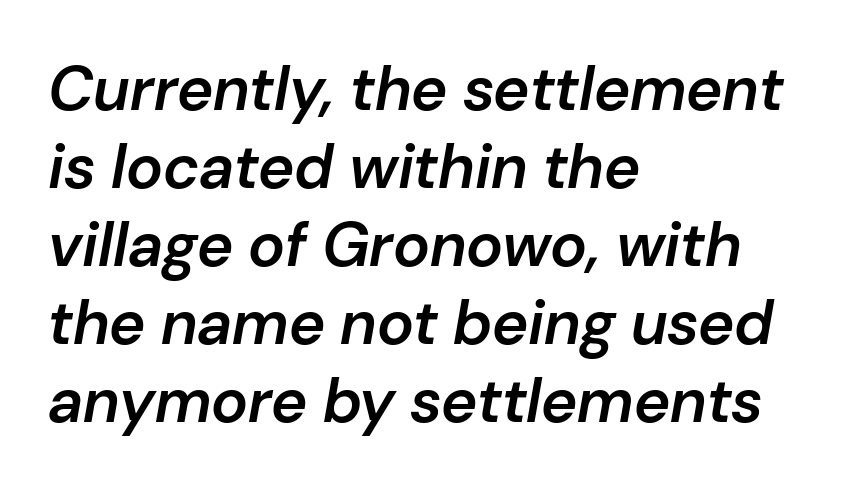
Q: Is the text bold? A: Semi-bold.
Q: Is the text italic (slanted)? A: Yes, it leans right by about 10 degrees.
Q: Is the text underlined? A: No.
Q: How is the paragraph aligned? A: Left-aligned.
Q: Is the spacing between letters normal or unusually wide? A: Normal.
Q: Is the spacing between lines tight, normal or loose? A: Normal.
Q: Width (condensed, normal, or wide)? A: Normal.
Q: Stroke contrast? A: Low.
Q: x-height? A: Medium.
Q: Monospaced? A: No.
